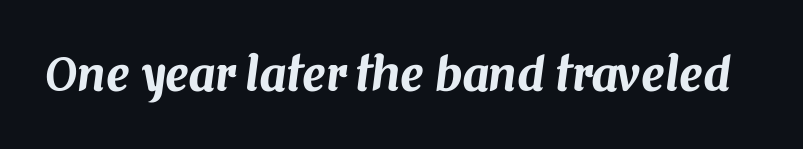
Type without underlining. Nothing unusual about the tracking: characters are spaced as the font intends. Observe the lean: these are italic letterforms. Character widths vary here, with narrow letters taking less room than wide ones.
